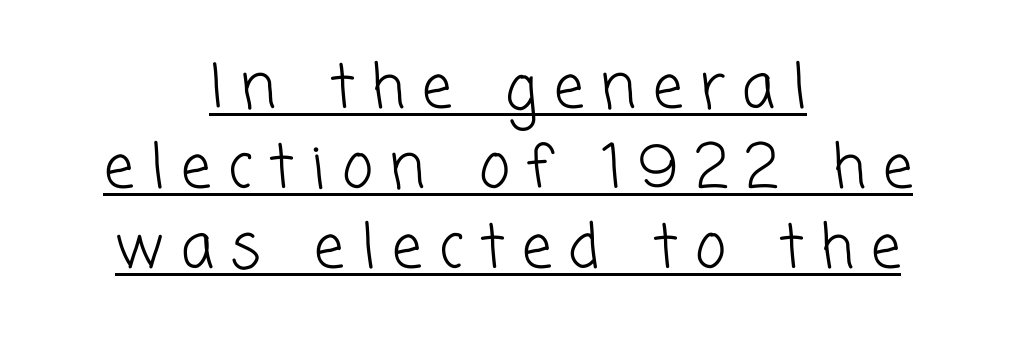
The image shows 60 px light sans-serif type; set centered, normal line spacing (1.33x), unusually wide letter spacing (+0.28 em), underlined; low stroke contrast and a medium x-height.
